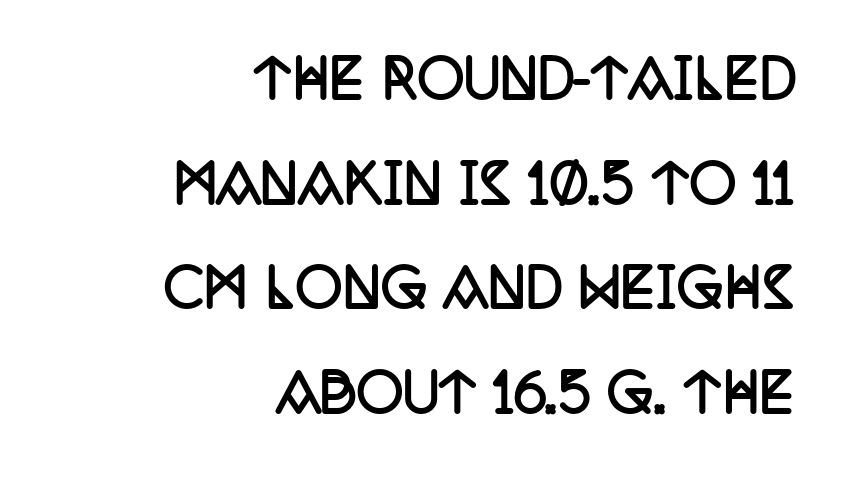
The image shows 52 px semibold, condensed serif type, upright; set right-aligned, loose line spacing (2.01x), normal letter spacing, not underlined; low stroke contrast and a large x-height.
